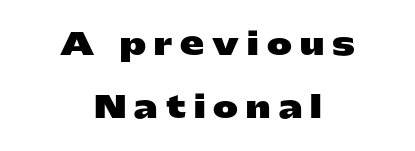
Q: Is the text bold? A: Yes.
Q: Is the text italic (slanted)? A: No, it is upright.
Q: Is the typeface a serif or a sans-serif typeface? A: Sans-serif.
Q: Is the text underlined? A: No.
Q: How is the paragraph aligned? A: Centered.
Q: Is the spacing between letters normal or unusually wide? A: Unusually wide.
Q: Is the spacing between lines tight, normal or loose? A: Loose.
Q: Width (condensed, normal, or wide)? A: Wide.
Q: Stroke contrast? A: Low.
Q: x-height? A: Medium.
Q: Monospaced? A: No.
